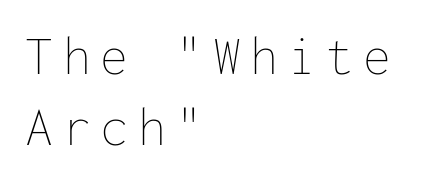
Q: Is the text bold? A: No.
Q: Is the text italic (slanted)? A: No, it is upright.
Q: Is the text underlined? A: No.
Q: How is the paragraph aligned? A: Left-aligned.
Q: Is the spacing between lines tight, normal or loose? A: Normal.
Q: Width (condensed, normal, or wide)? A: Normal.
Q: Stroke contrast? A: Low.
Q: x-height? A: Medium.
Q: Monospaced? A: Yes.
